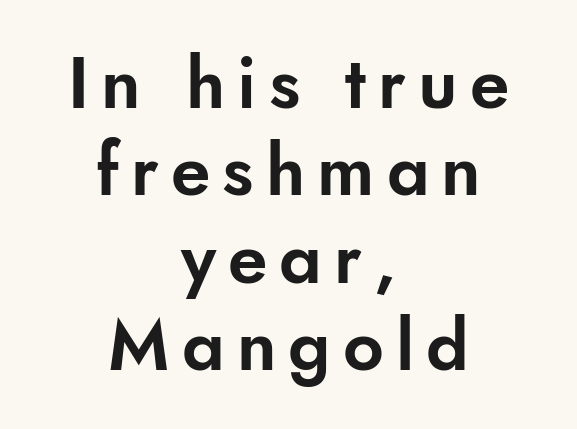
Q: Is the text italic (slanted)? A: No, it is upright.
Q: Is the typeface a serif or a sans-serif typeface? A: Sans-serif.
Q: Is the text underlined? A: No.
Q: How is the paragraph aligned? A: Centered.
Q: Width (condensed, normal, or wide)? A: Normal.
Q: Stroke contrast? A: Low.
Q: x-height? A: Small.
Q: Monospaced? A: No.
